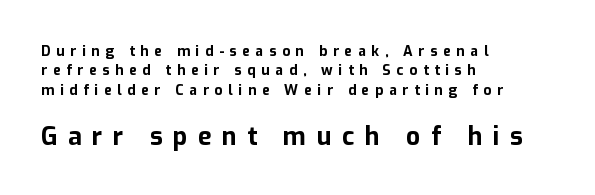
Q: Is the text bold? A: Yes.
Q: Is the text italic (slanted)? A: No, it is upright.
Q: Is the text underlined? A: No.
Q: How is the paragraph aligned? A: Left-aligned.
Q: Is the spacing between letters normal or unusually wide? A: Unusually wide.
Q: Is the spacing between lines tight, normal or loose? A: Normal.
Q: Which block of text is set in a larger size, the first (top) or the second (bottom)? A: The second (bottom) one.
